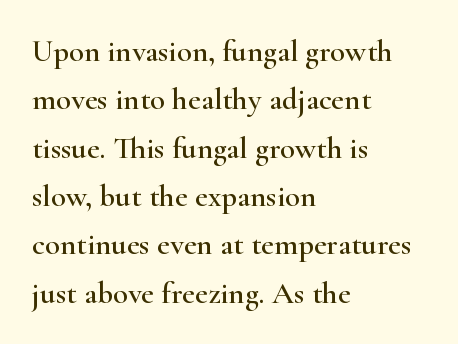
Just letters on the line, the space beneath them empty. Caption: standard tracking, unaltered. Each letter's strokes conclude with small projecting serifs. One-word summary of the alignment: left. Line spacing here is normal.
